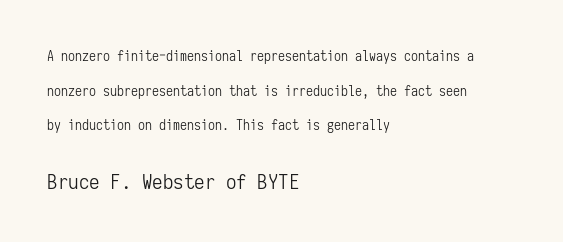
You could call the tracking neutral — neither tight nor loose. The gap between lines stays unmarked. The weight tops out at a normal text grade. Posture: vertical.
